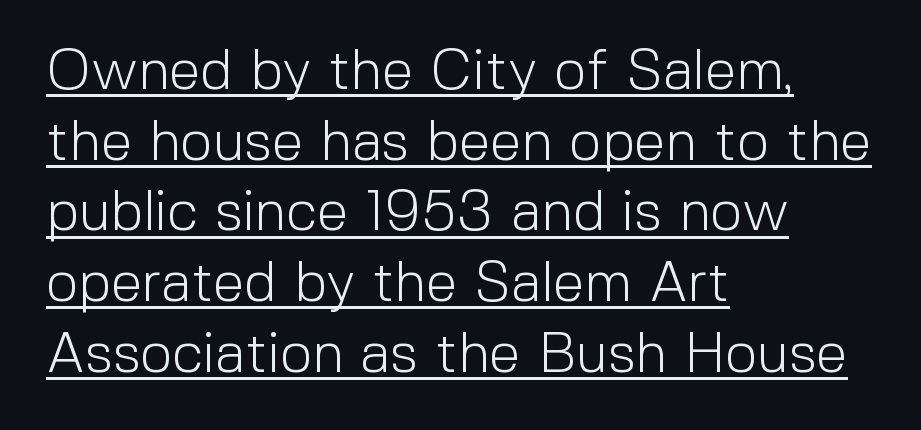
Q: Is the text bold? A: No.
Q: Is the text italic (slanted)? A: No, it is upright.
Q: Is the typeface a serif or a sans-serif typeface? A: Sans-serif.
Q: Is the text underlined? A: Yes.
Q: How is the paragraph aligned? A: Left-aligned.
Q: Is the spacing between letters normal or unusually wide? A: Normal.
Q: Width (condensed, normal, or wide)? A: Normal.
Q: x-height? A: Medium.
Q: Monospaced? A: No.
